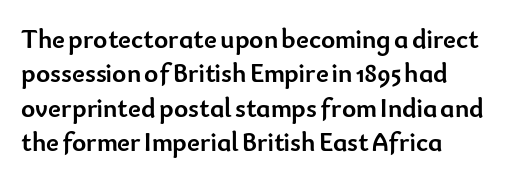
Q: Is the text bold? A: Yes.
Q: Is the text italic (slanted)? A: No, it is upright.
Q: Is the text underlined? A: No.
Q: Is the spacing between letters normal or unusually wide? A: Normal.
Q: Is the spacing between lines tight, normal or loose? A: Normal.
